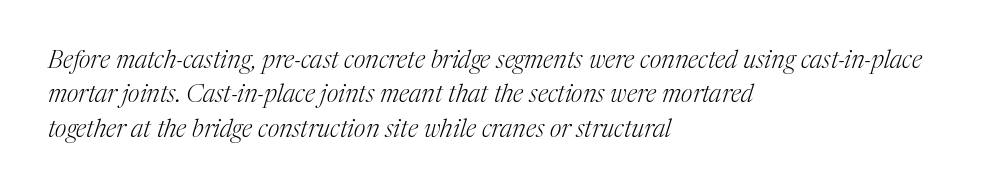
{"italic": "yes", "lean": "right", "slant_degrees": 17, "bold": "no", "underline": "no", "align": "left", "line_spacing": "normal", "line_spacing_ratio": 1.38, "letter_spacing": "normal", "letter_spacing_em": 0.0, "glyph_px": 25}
